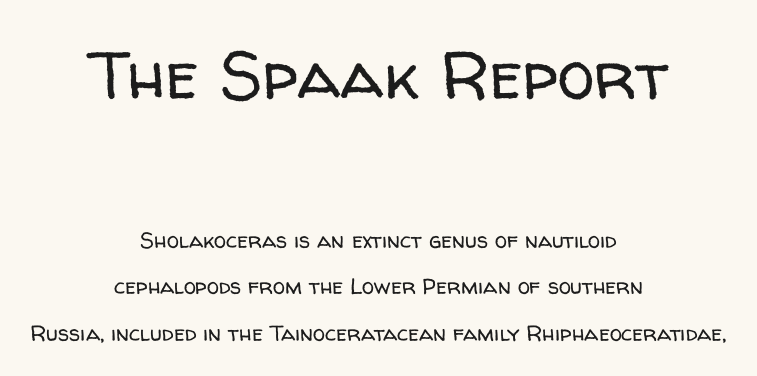
{"serif": "no", "italic": "no", "bold": "no", "weight": "regular", "width": "normal", "stroke_contrast": "low", "x_height": "medium", "monospaced": "no", "underline": "no", "align": "center", "line_spacing": "loose", "line_spacing_ratio": 2.12, "letter_spacing": "normal", "letter_spacing_em": 0.0, "larger_block": "first", "size_ratio": 3.05, "glyph_px": 67}
